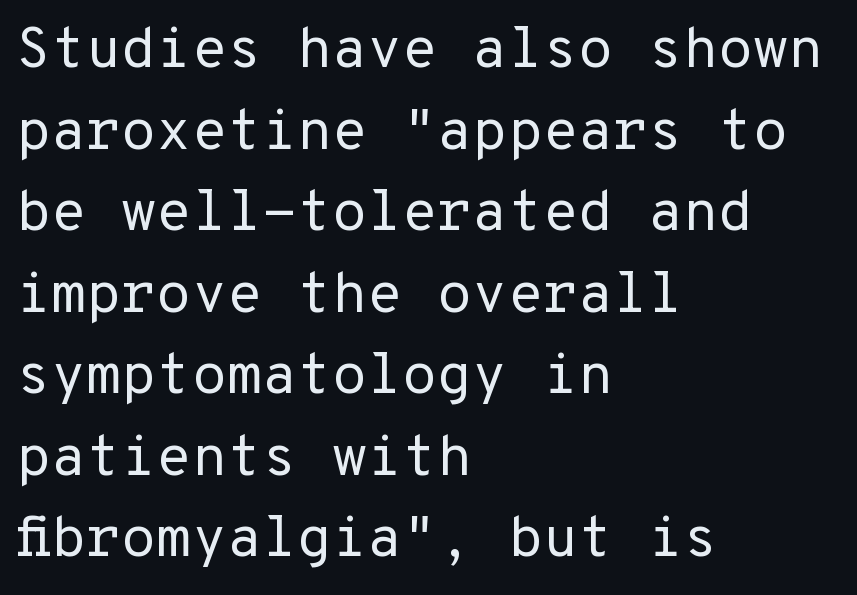
Q: Is the text bold? A: No.
Q: Is the text italic (slanted)? A: No, it is upright.
Q: Is the typeface a serif or a sans-serif typeface? A: Sans-serif.
Q: Is the text underlined? A: No.
Q: How is the paragraph aligned? A: Left-aligned.
Q: Is the spacing between letters normal or unusually wide? A: Normal.
Q: Is the spacing between lines tight, normal or loose? A: Normal.
Q: Width (condensed, normal, or wide)? A: Normal.
Q: Stroke contrast? A: Low.
Q: x-height? A: Medium.
